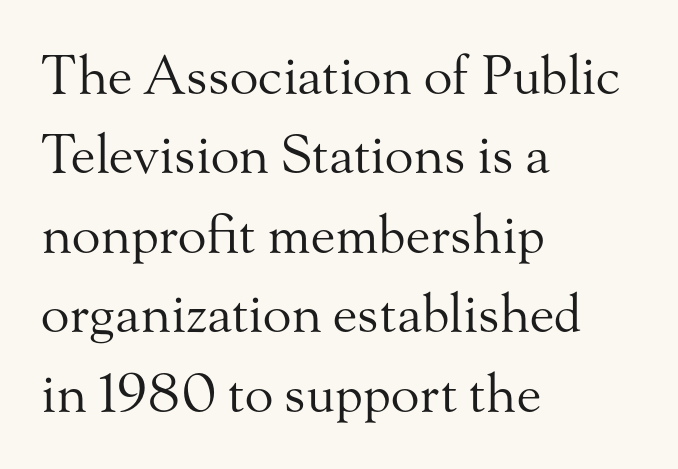
{"serif": "yes", "italic": "no", "bold": "no", "weight": "regular", "width": "normal", "stroke_contrast": "medium", "x_height": "small", "monospaced": "no", "underline": "no", "align": "left", "line_spacing": "normal", "line_spacing_ratio": 1.5, "letter_spacing": "normal", "letter_spacing_em": 0.0, "glyph_px": 53}
